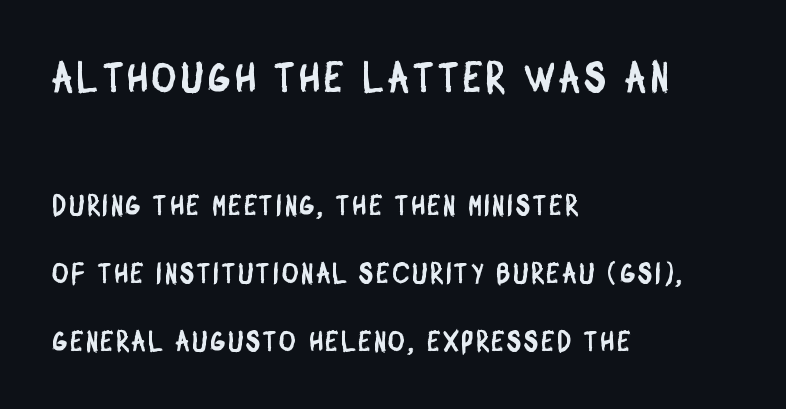
Looks like regular typesetting: each glyph gets only the width it needs. Classification — sans serif. This sample is left-justified, so line endings fall wherever the words run out. Quick note: underline off. Character size in the leading block exceeds that of the trailing block. Vertically, the passage feels expansive, rows floating well apart.
